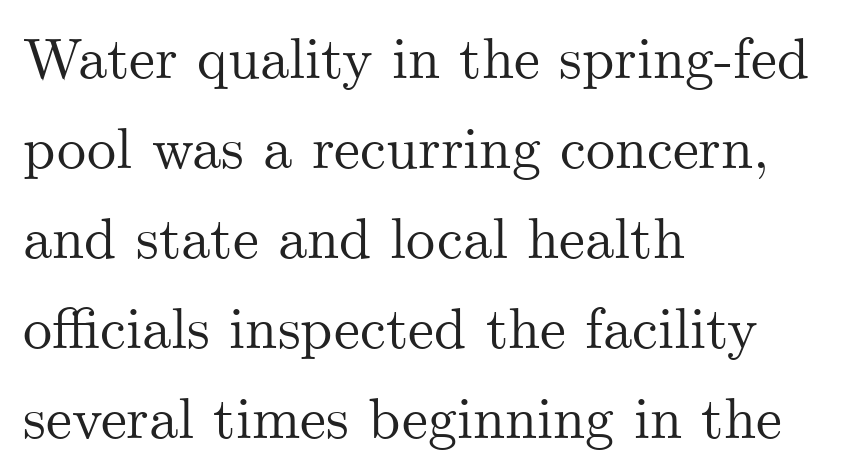
The image shows 58 px serif type, upright; set left-aligned, normal line spacing (1.55x), normal letter spacing, not underlined; medium stroke contrast and a small x-height.
